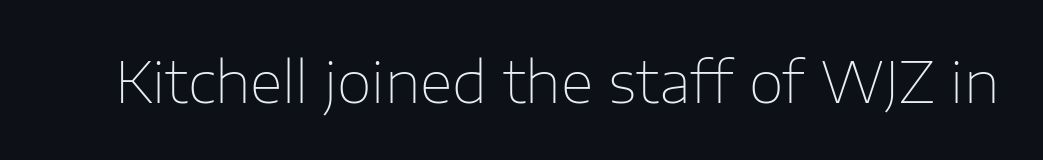
Q: Is the text bold? A: No.
Q: Is the text italic (slanted)? A: No, it is upright.
Q: Is the typeface a serif or a sans-serif typeface? A: Sans-serif.
Q: Is the text underlined? A: No.
Q: Is the spacing between letters normal or unusually wide? A: Normal.
Q: Width (condensed, normal, or wide)? A: Normal.
Q: Stroke contrast? A: Low.
Q: x-height? A: Medium.
Q: Monospaced? A: No.
